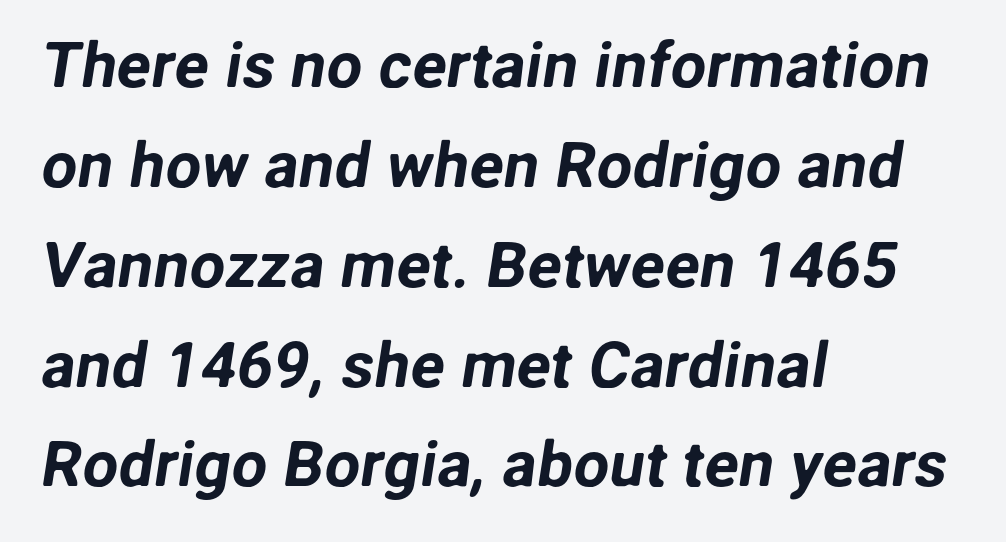
The image shows 64 px sans-serif type; set left-aligned, normal line spacing (1.56x), normal letter spacing, not underlined; low stroke contrast and a medium x-height.
